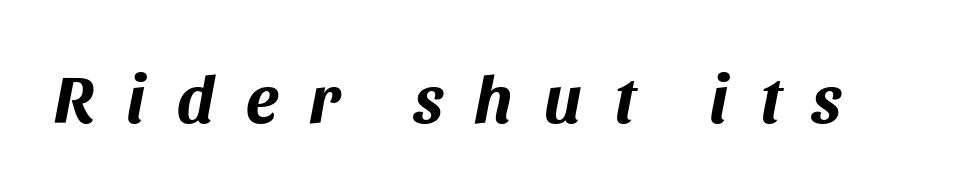
Q: Is the text bold? A: Yes.
Q: Is the text italic (slanted)? A: Yes, it leans right by about 11 degrees.
Q: Is the text underlined? A: No.
Q: Is the spacing between letters normal or unusually wide? A: Unusually wide.
Q: Width (condensed, normal, or wide)? A: Normal.
Q: Stroke contrast? A: Medium.
Q: x-height? A: Large.
Q: Monospaced? A: No.
